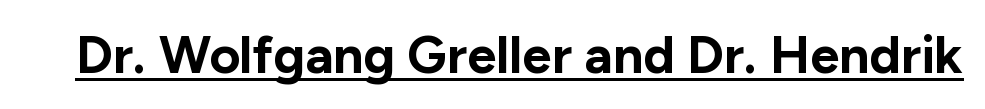
Q: Is the text bold? A: Yes.
Q: Is the text italic (slanted)? A: No, it is upright.
Q: Is the typeface a serif or a sans-serif typeface? A: Sans-serif.
Q: Is the text underlined? A: Yes.
Q: Is the spacing between letters normal or unusually wide? A: Normal.
Q: Width (condensed, normal, or wide)? A: Normal.
Q: Stroke contrast? A: Low.
Q: x-height? A: Medium.
Q: Monospaced? A: No.
